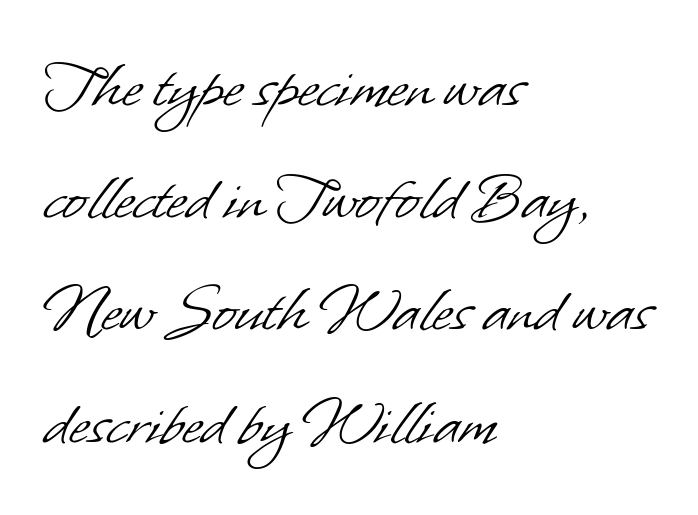
Q: Is the text bold? A: No.
Q: Is the typeface a serif or a sans-serif typeface? A: Sans-serif.
Q: Is the text underlined? A: No.
Q: How is the paragraph aligned? A: Left-aligned.
Q: Is the spacing between letters normal or unusually wide? A: Normal.
Q: Is the spacing between lines tight, normal or loose? A: Normal.
Q: Width (condensed, normal, or wide)? A: Normal.
Q: Stroke contrast? A: Low.
Q: x-height? A: Small.
Q: Monospaced? A: No.
